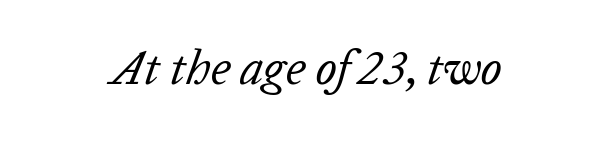
Q: Is the text bold? A: No.
Q: Is the text italic (slanted)? A: Yes, it leans right by about 20 degrees.
Q: Is the text underlined? A: No.
Q: Is the spacing between letters normal or unusually wide? A: Normal.
Q: Width (condensed, normal, or wide)? A: Normal.
Q: Stroke contrast? A: Low.
Q: x-height? A: Medium.
Q: Monospaced? A: No.
